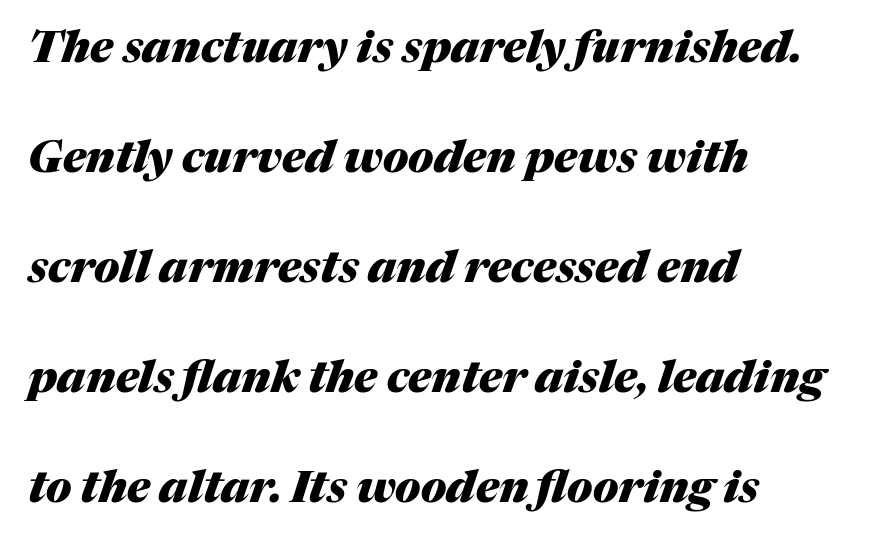
Q: Is the text bold? A: Yes.
Q: Is the text italic (slanted)? A: Yes, it leans right by about 17 degrees.
Q: Is the text underlined? A: No.
Q: How is the paragraph aligned? A: Left-aligned.
Q: Is the spacing between letters normal or unusually wide? A: Normal.
Q: Is the spacing between lines tight, normal or loose? A: Loose.
Q: Width (condensed, normal, or wide)? A: Normal.
Q: Stroke contrast? A: Medium.
Q: x-height? A: Medium.
Q: Monospaced? A: No.
